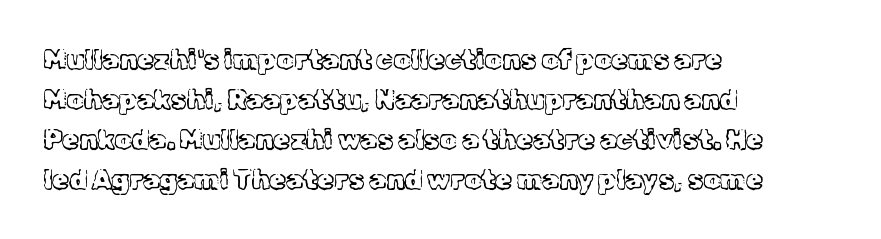
{"italic": "no", "bold": "no", "underline": "no", "align": "left", "line_spacing": "normal", "line_spacing_ratio": 1.48, "letter_spacing": "normal", "letter_spacing_em": 0.0, "glyph_px": 27}
